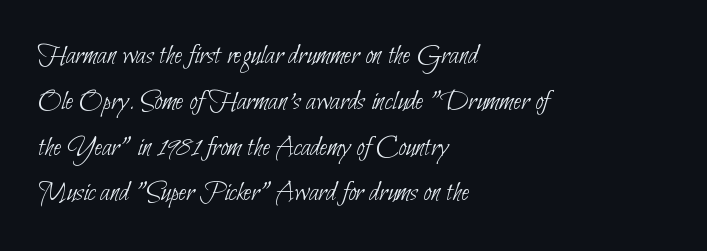
The image shows 29 px thin, condensed sans-serif type; set left-aligned, normal line spacing (1.58x), normal letter spacing, not underlined; low stroke contrast and a small x-height.
